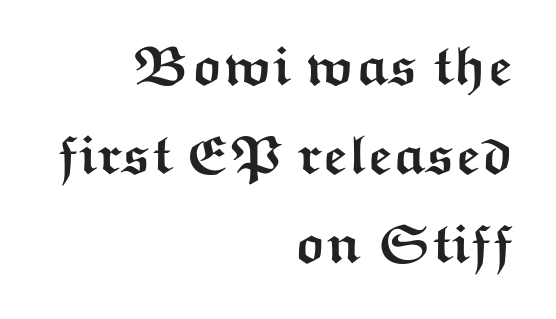
Evenly set lines give the paragraph a standard silhouette. It's the straight-up-and-down kind of type. Each line ends at the same right margin while the left side varies. These lines keep a tight, regular rhythm from letter to letter.
